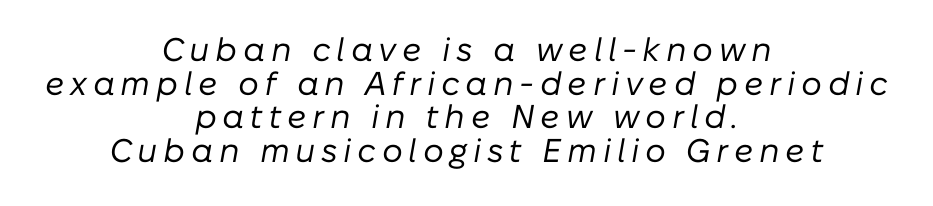
Q: Is the text bold? A: No.
Q: Is the text italic (slanted)? A: Yes, it leans right by about 10 degrees.
Q: Is the text underlined? A: No.
Q: How is the paragraph aligned? A: Centered.
Q: Is the spacing between lines tight, normal or loose? A: Tight.
Q: Width (condensed, normal, or wide)? A: Normal.
Q: Stroke contrast? A: Low.
Q: x-height? A: Medium.
Q: Monospaced? A: No.
